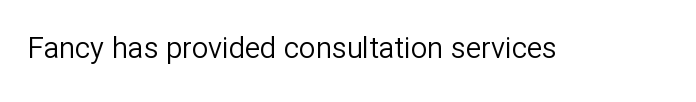
Q: Is the text bold? A: No.
Q: Is the text italic (slanted)? A: No, it is upright.
Q: Is the typeface a serif or a sans-serif typeface? A: Sans-serif.
Q: Is the text underlined? A: No.
Q: Is the spacing between letters normal or unusually wide? A: Normal.
Q: Width (condensed, normal, or wide)? A: Normal.
Q: Stroke contrast? A: Low.
Q: x-height? A: Medium.
Q: Monospaced? A: No.
